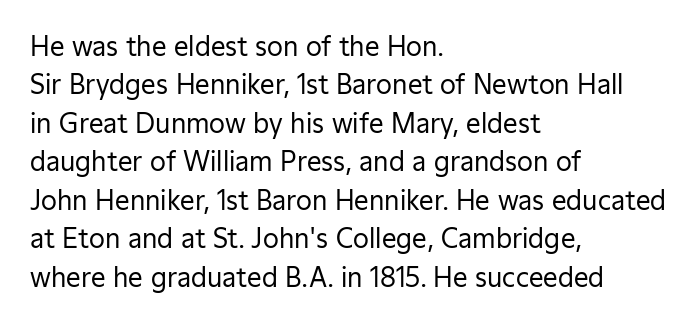
{"italic": "no", "bold": "no", "underline": "no", "align": "left", "line_spacing": "normal", "line_spacing_ratio": 1.48, "letter_spacing": "normal", "letter_spacing_em": 0.0, "glyph_px": 26}
